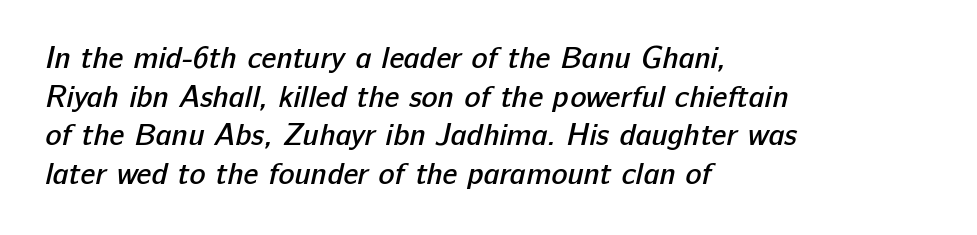
Q: Is the text bold? A: Semi-bold.
Q: Is the typeface a serif or a sans-serif typeface? A: Sans-serif.
Q: Is the text underlined? A: No.
Q: How is the paragraph aligned? A: Left-aligned.
Q: Is the spacing between letters normal or unusually wide? A: Normal.
Q: Is the spacing between lines tight, normal or loose? A: Normal.
Q: Width (condensed, normal, or wide)? A: Normal.
Q: Stroke contrast? A: Low.
Q: x-height? A: Medium.
Q: Monospaced? A: No.
